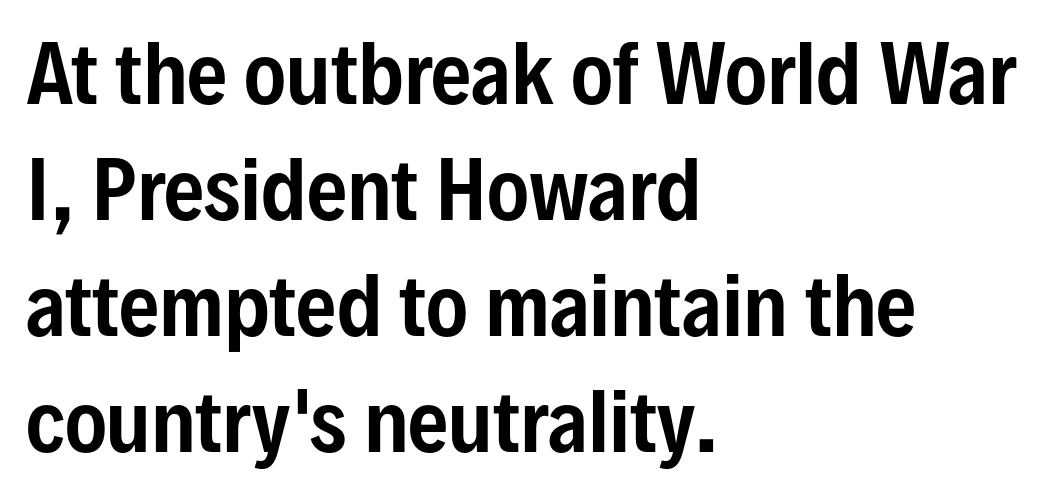
{"serif": "no", "italic": "no", "width": "condensed", "stroke_contrast": "low", "x_height": "medium", "monospaced": "no", "underline": "no", "align": "left", "line_spacing": "normal", "line_spacing_ratio": 1.47, "letter_spacing": "normal", "letter_spacing_em": 0.0, "glyph_px": 79}
